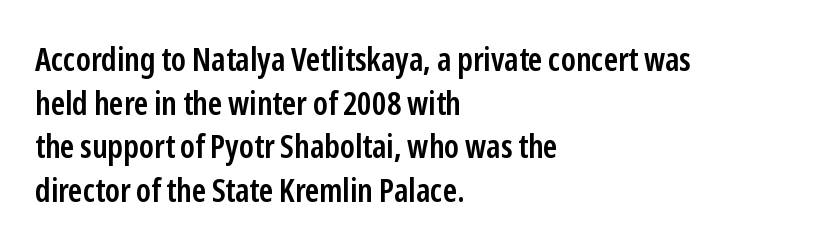
The image shows 33 px semibold, condensed sans-serif type, upright; set left-aligned, normal line spacing (1.32x), normal letter spacing, not underlined; low stroke contrast and a medium x-height.
